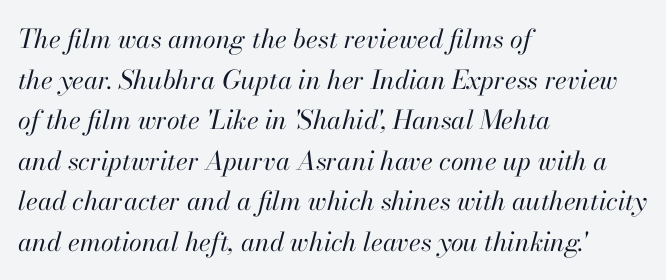
Reading down the block, your eye returns to a fixed left position each line. Summary of weight: not heavy and not bold. Does the leading feel generous? No, just average. What stands out about the letter spacing? Nothing — it is the standard amount. Nobody drew a line under any word here. The face used here has a pronounced slope to its letters.
